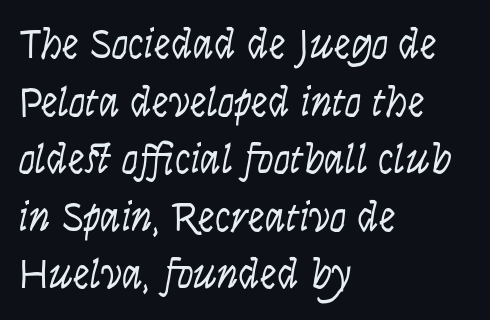
Q: Is the text bold? A: No.
Q: Is the text italic (slanted)? A: Yes, it leans right by about 9 degrees.
Q: Is the text underlined? A: No.
Q: How is the paragraph aligned? A: Left-aligned.
Q: Is the spacing between letters normal or unusually wide? A: Normal.
Q: Is the spacing between lines tight, normal or loose? A: Normal.
Q: Width (condensed, normal, or wide)? A: Condensed.
Q: Stroke contrast? A: Low.
Q: x-height? A: Large.
Q: Monospaced? A: No.
